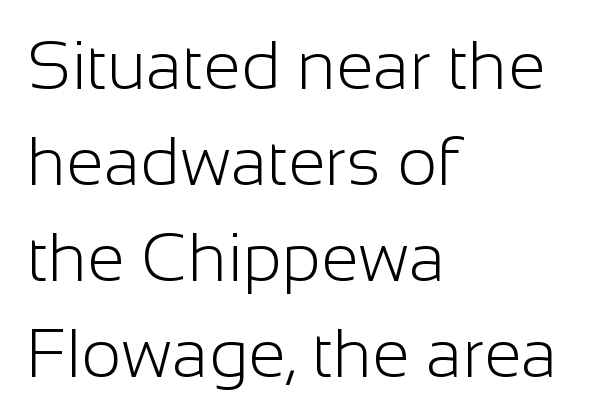
Q: Is the text bold? A: No.
Q: Is the text italic (slanted)? A: No, it is upright.
Q: Is the typeface a serif or a sans-serif typeface? A: Sans-serif.
Q: Is the text underlined? A: No.
Q: How is the paragraph aligned? A: Left-aligned.
Q: Is the spacing between letters normal or unusually wide? A: Normal.
Q: Is the spacing between lines tight, normal or loose? A: Normal.
Q: Width (condensed, normal, or wide)? A: Normal.
Q: Stroke contrast? A: Low.
Q: x-height? A: Medium.
Q: Monospaced? A: No.
